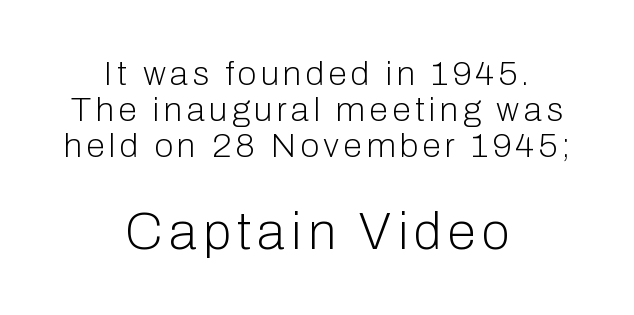
The image shows 51 px light sans-serif type, upright; set centered, tight line spacing (1.06x), not underlined; the second (bottom) block is 1.5x larger; low stroke contrast and a medium x-height.
